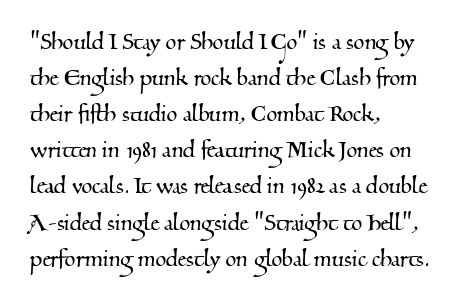
Q: Is the typeface a serif or a sans-serif typeface? A: Serif.
Q: Is the text underlined? A: No.
Q: How is the paragraph aligned? A: Left-aligned.
Q: Is the spacing between letters normal or unusually wide? A: Normal.
Q: Is the spacing between lines tight, normal or loose? A: Normal.
Q: Width (condensed, normal, or wide)? A: Normal.
Q: Stroke contrast? A: Medium.
Q: x-height? A: Small.
Q: Monospaced? A: No.
